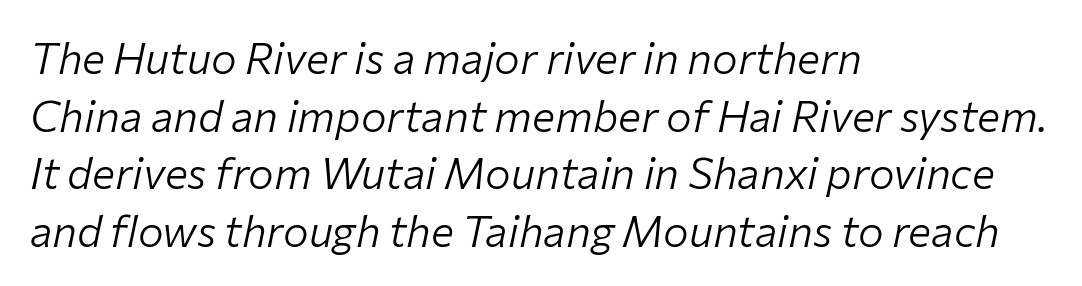
Casual observation: everything's shoved over to the left. The space beneath each line is pristine and unruled. Inter-character spacing is left at the font's built-in metrics. Unbolded letterforms with no extra heft. Looks like regular typesetting: each glyph gets only the width it needs. The lines sit at an ordinary, default distance from one another.
